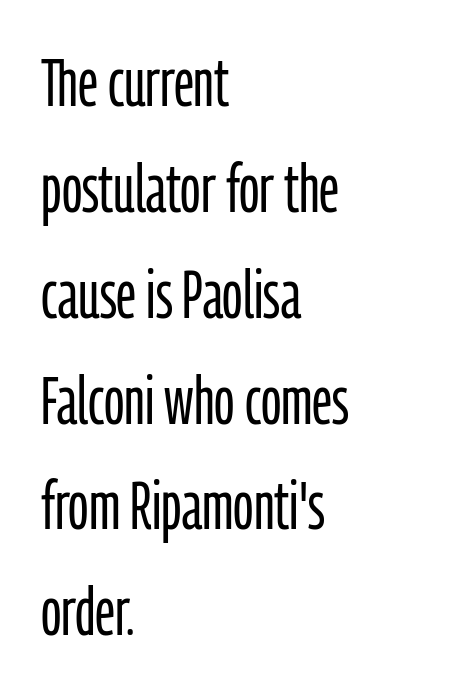
Teacher's note: observe the even left margin — that is flush-left alignment. A sans-serif font was chosen for this passage. Evenly set lines give the paragraph a standard silhouette. Spacing verdict: proportional, widths tailored to each character. Rule under the text: the space is simply empty. Compared with typical body copy, the letter spacing here is the same.
